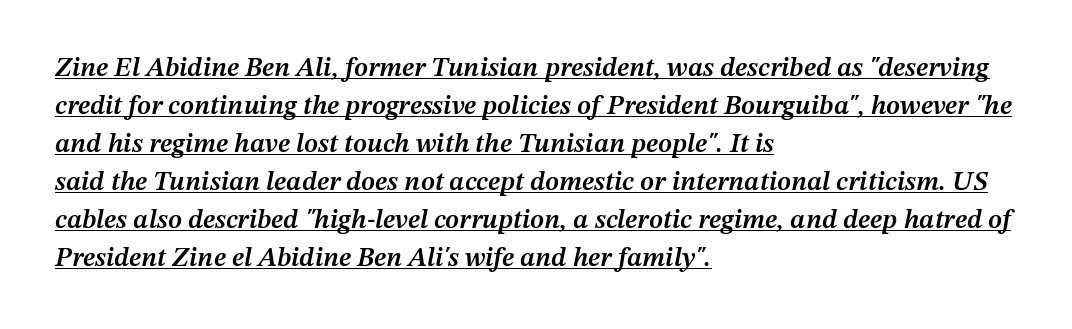
The lettering is marked with a stroke running underneath it. How are the letters spaced? Ordinarily, with no added tracking. Rendered with sloped, italic letterforms. Students, this is semibold: more ink than regular, less than bold. The lines are quadded left. Students, observe: this is what conventionally led text looks like.
